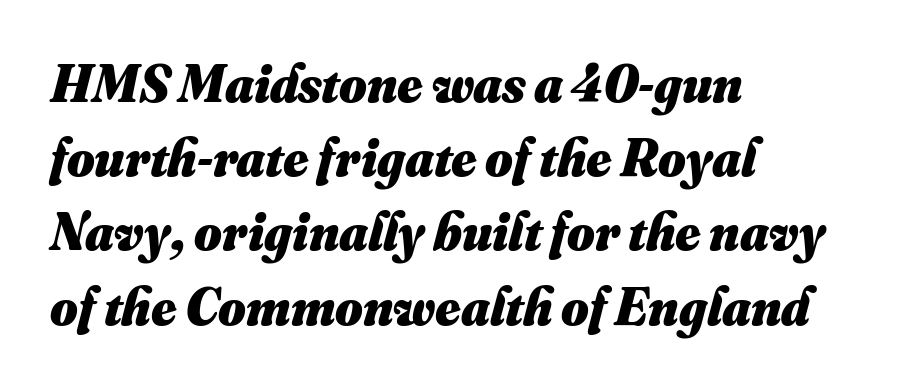
Q: Is the text bold? A: Yes.
Q: Is the text underlined? A: No.
Q: How is the paragraph aligned? A: Left-aligned.
Q: Is the spacing between letters normal or unusually wide? A: Normal.
Q: Is the spacing between lines tight, normal or loose? A: Normal.
Q: Width (condensed, normal, or wide)? A: Normal.
Q: Stroke contrast? A: Medium.
Q: x-height? A: Small.
Q: Monospaced? A: No.
